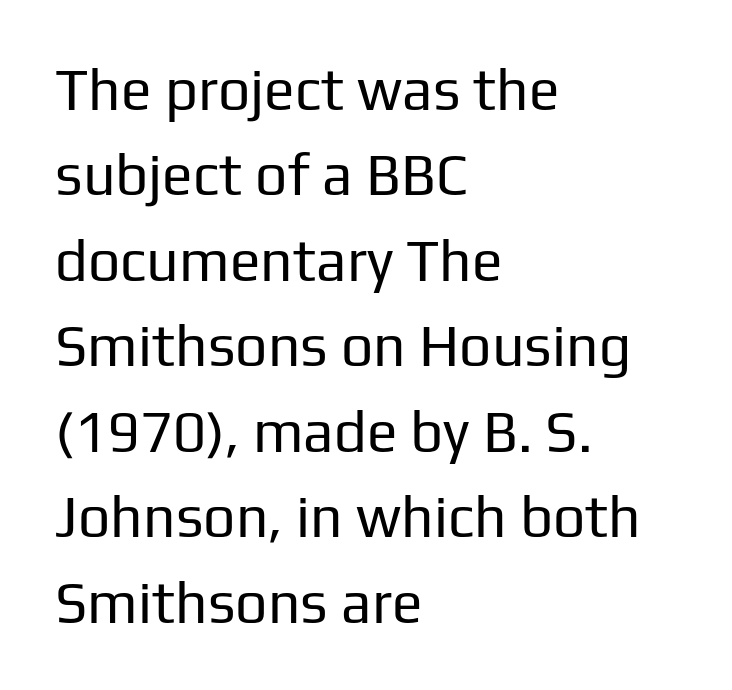
The block of text has a typical density, with ordinary space between rows. What stands out about the letter spacing? Nothing — it is the standard amount. To sum up the face: it is a sans, with no serifs. The paragraph shown leans on its left margin. Honestly, there is no underline to notice here at all. A typesetter would mark this as roman, not italic.
